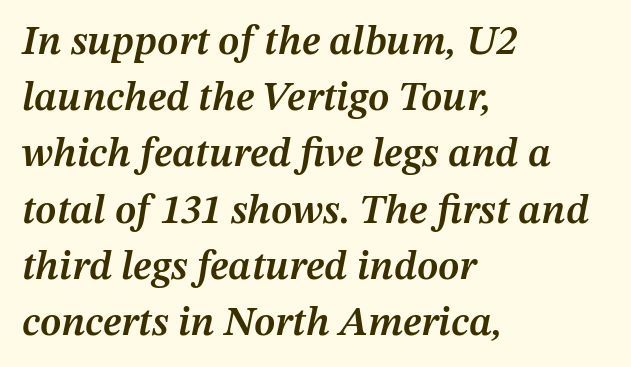
{"italic": "yes", "lean": "right", "slant_degrees": 12, "bold": "semi", "weight": "semibold", "width": "normal", "stroke_contrast": "medium", "x_height": "medium", "monospaced": "no", "underline": "no", "align": "left", "line_spacing": "normal", "line_spacing_ratio": 1.37, "letter_spacing": "normal", "letter_spacing_em": 0.0, "glyph_px": 41}
